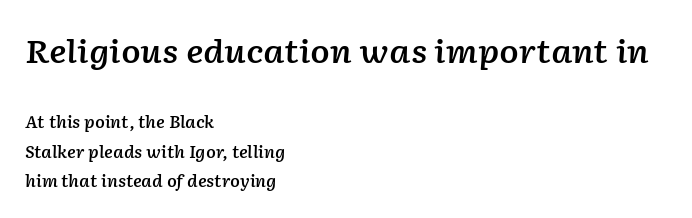
Q: Is the text bold? A: Semi-bold.
Q: Is the text italic (slanted)? A: Yes, it leans right by about 2 degrees.
Q: Is the text underlined? A: No.
Q: How is the paragraph aligned? A: Left-aligned.
Q: Is the spacing between letters normal or unusually wide? A: Normal.
Q: Which block of text is set in a larger size, the first (top) or the second (bottom)? A: The first (top) one.
Q: Width (condensed, normal, or wide)? A: Normal.
Q: Stroke contrast? A: Low.
Q: x-height? A: Medium.
Q: Monospaced? A: No.
